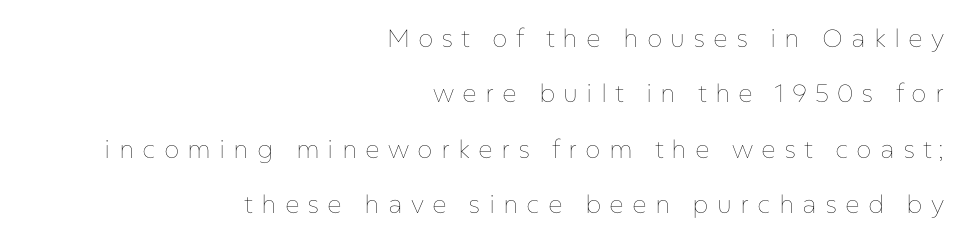
Q: Is the text bold? A: No.
Q: Is the text italic (slanted)? A: No, it is upright.
Q: Is the text underlined? A: No.
Q: How is the paragraph aligned? A: Right-aligned.
Q: Is the spacing between letters normal or unusually wide? A: Unusually wide.
Q: Is the spacing between lines tight, normal or loose? A: Loose.
